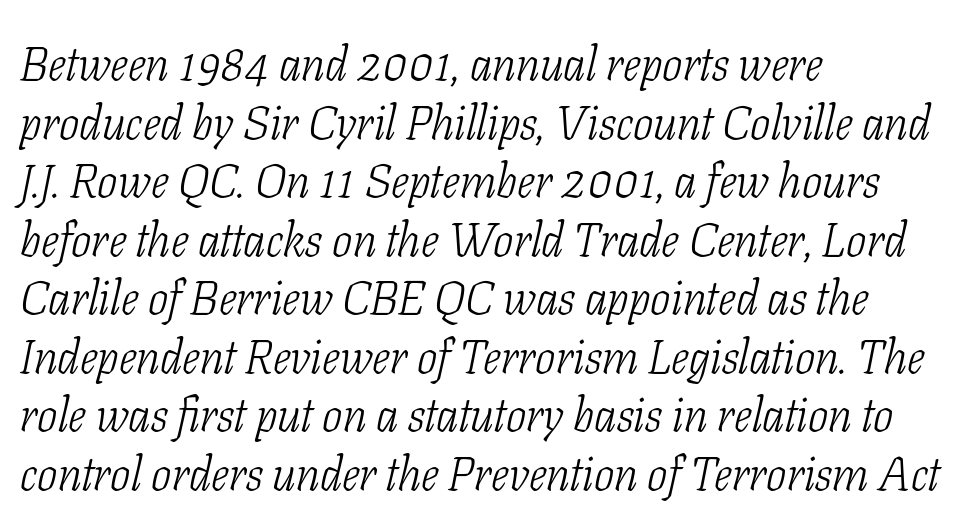
The image shows 48 px light, condensed serif type, italic (leaning right); set left-aligned, line spacing 1.22x, normal letter spacing, not underlined; low stroke contrast and a medium x-height.
